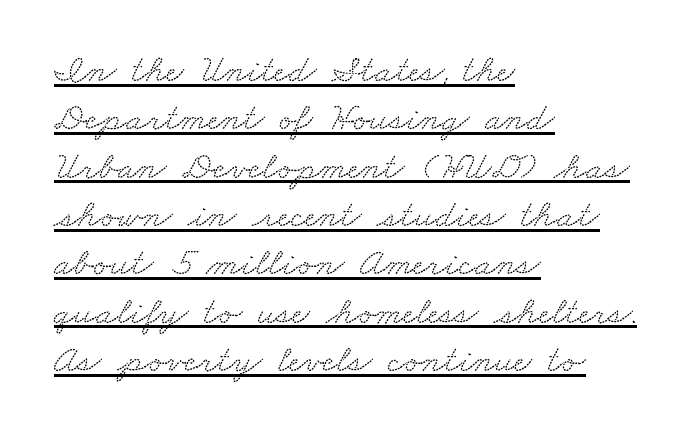
Q: Is the text underlined? A: Yes.
Q: How is the paragraph aligned? A: Left-aligned.
Q: Is the spacing between letters normal or unusually wide? A: Normal.
Q: Width (condensed, normal, or wide)? A: Wide.
Q: Stroke contrast? A: Low.
Q: x-height? A: Small.
Q: Monospaced? A: No.
